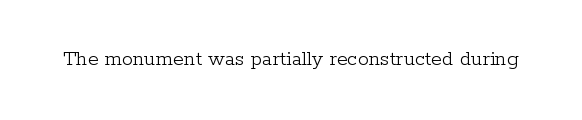
The space directly below the letters is spotless. Quick note: not italic, upright. The line texture is even and compact thanks to regular tracking. These glyphs show unthickened strokes, regular width or finer.
